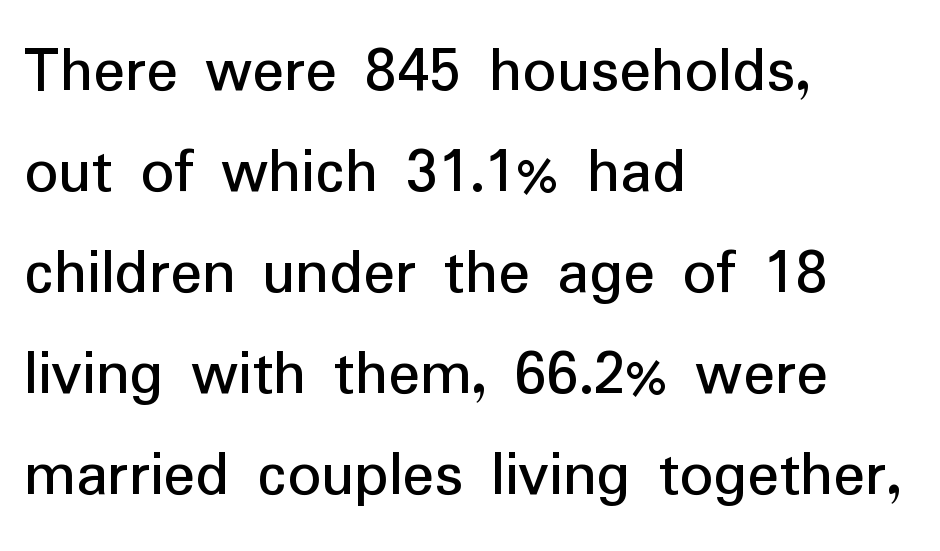
Q: Is the text italic (slanted)? A: No, it is upright.
Q: Is the typeface a serif or a sans-serif typeface? A: Sans-serif.
Q: Is the text underlined? A: No.
Q: How is the paragraph aligned? A: Left-aligned.
Q: Is the spacing between letters normal or unusually wide? A: Normal.
Q: Is the spacing between lines tight, normal or loose? A: Normal.
Q: Width (condensed, normal, or wide)? A: Normal.
Q: Stroke contrast? A: Low.
Q: x-height? A: Medium.
Q: Monospaced? A: No.
